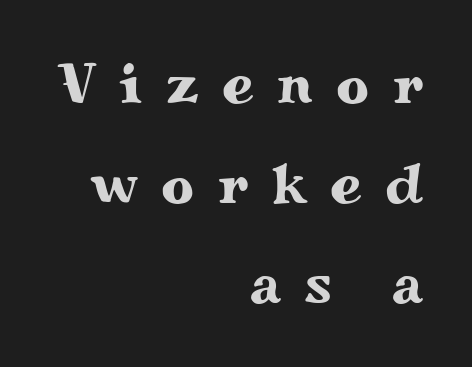
Where is the straight margin? On the right. Do the letters lean? They stand straight. The passage shown has open, widely tracked lettering throughout. Typographically, this falls in the serif category. The face used here is proportionally spaced, like ordinary book or web type.
